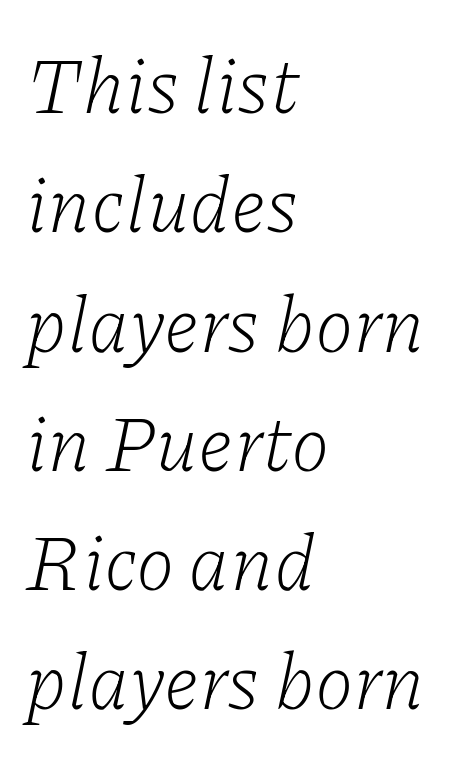
Is the type heavy? It reads as light-to-regular instead. These lines stack with their left ends in a neat column. The glyphs in this specimen are seriffed. How are the letters spaced? Ordinarily, with no added tracking.
